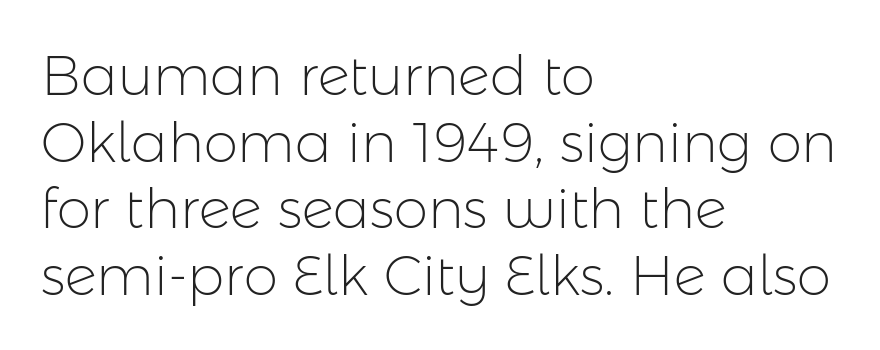
{"serif": "no", "italic": "no", "bold": "no", "weight": "light", "width": "normal", "stroke_contrast": "low", "x_height": "medium", "monospaced": "no", "underline": "no", "align": "left", "line_spacing_ratio": 1.21, "letter_spacing": "normal", "letter_spacing_em": 0.0, "glyph_px": 55}
